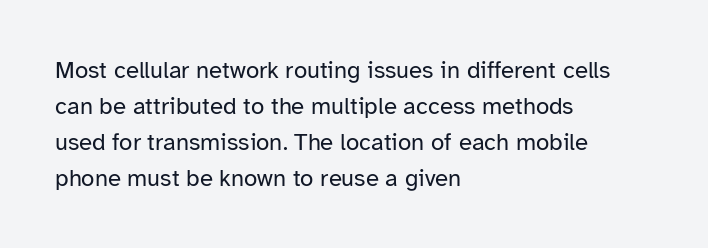
The image shows 24 px text type, upright; set left-aligned, normal line spacing (1.5x), normal letter spacing, not underlined.
